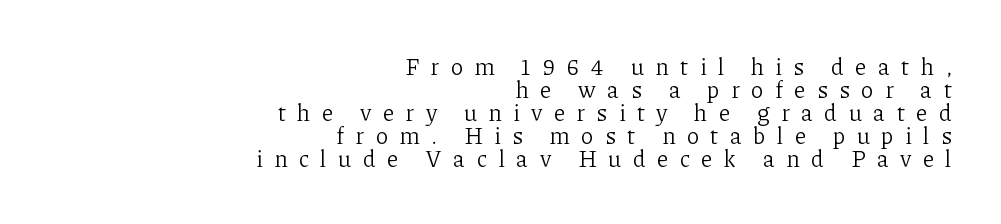
The image shows 23 px text type, upright; set right-aligned, tight line spacing (1.0x), unusually wide letter spacing (+0.49 em), not underlined.
